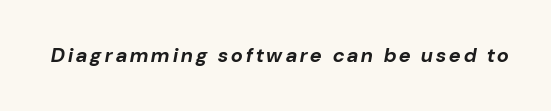
Q: Is the text bold? A: Yes.
Q: Is the text italic (slanted)? A: Yes, it leans right by about 10 degrees.
Q: Is the text underlined? A: No.
